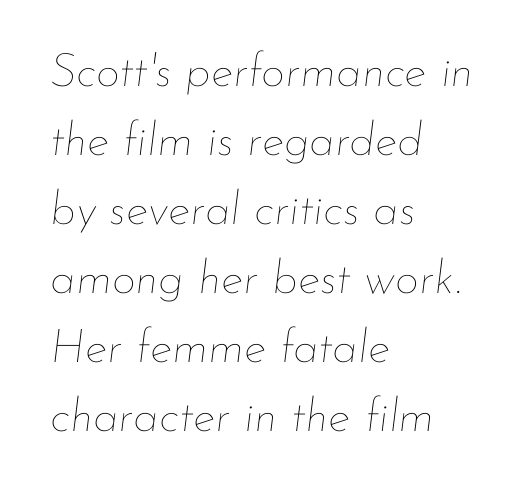
Q: Is the text bold? A: No.
Q: Is the text italic (slanted)? A: Yes, it leans right by about 7 degrees.
Q: Is the text underlined? A: No.
Q: How is the paragraph aligned? A: Left-aligned.
Q: Is the spacing between letters normal or unusually wide? A: Normal.
Q: Is the spacing between lines tight, normal or loose? A: Normal.
Q: Width (condensed, normal, or wide)? A: Normal.
Q: Stroke contrast? A: Low.
Q: x-height? A: Small.
Q: Monospaced? A: No.
